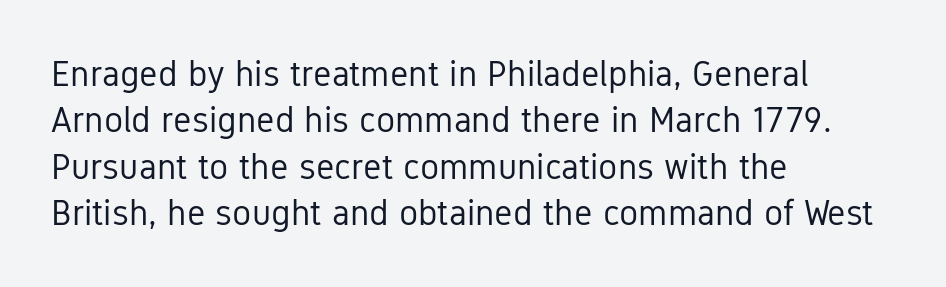
{"serif": "no", "italic": "no", "bold": "no", "weight": "regular", "width": "condensed", "stroke_contrast": "low", "x_height": "medium", "monospaced": "no", "underline": "no", "align": "left", "line_spacing": "normal", "line_spacing_ratio": 1.29, "letter_spacing": "normal", "letter_spacing_em": 0.0, "glyph_px": 36}
